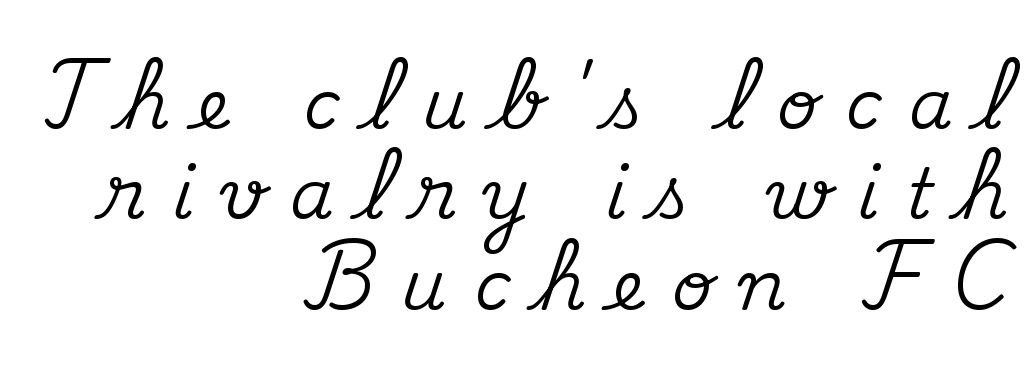
Is this a fixed-width face? No — the glyphs have proportional, varying widths. The letters carry serifs — small finishing strokes at the ends of their stems. The setting favours the right margin, as signatures and pull-quotes sometimes do. The passage shown has open, widely tracked lettering throughout. Successive baselines arrive at the customary interval.
